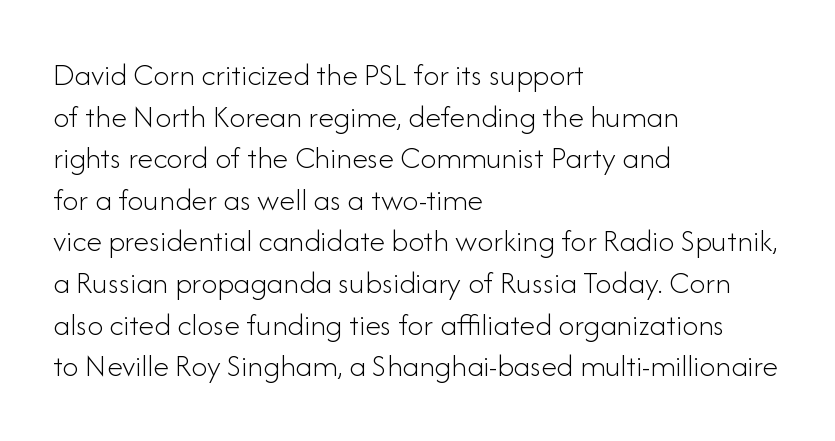
The line texture is even and compact thanks to regular tracking. Short and long lines alike share a common starting point at left. Tall strokes in this sample are plumb rather than angled. The face used here is a sans, in the tradition of grotesques and geometrics. Is this a fixed-width face? No — the glyphs have proportional, varying widths.
